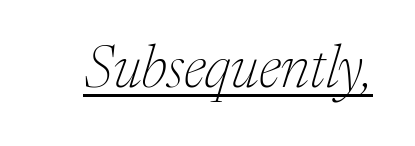
Q: Is the text bold? A: No.
Q: Is the text italic (slanted)? A: Yes, it leans right by about 17 degrees.
Q: Is the typeface a serif or a sans-serif typeface? A: Serif.
Q: Is the text underlined? A: Yes.
Q: Is the spacing between letters normal or unusually wide? A: Normal.
Q: Width (condensed, normal, or wide)? A: Normal.
Q: Stroke contrast? A: Medium.
Q: x-height? A: Medium.
Q: Monospaced? A: No.
